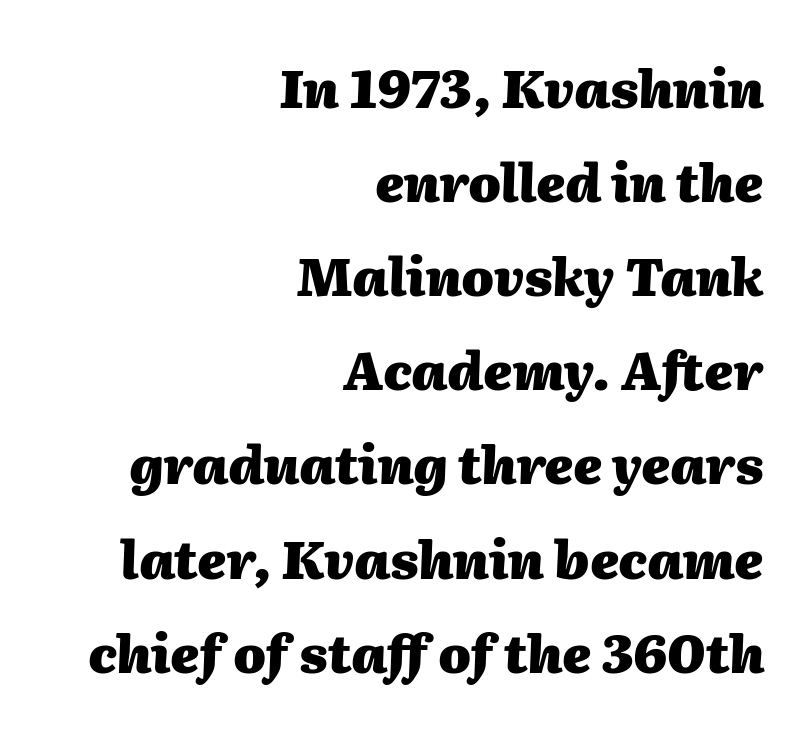
The image shows 52 px heavy type, italic (leaning right); set right-aligned, line spacing 1.81x, normal letter spacing, not underlined; medium stroke contrast and a medium x-height.
